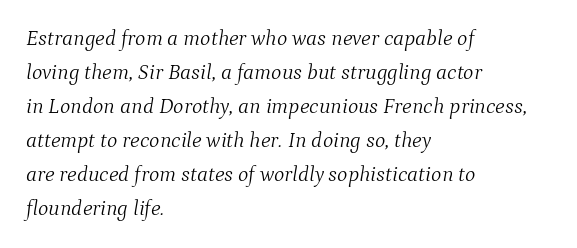
{"italic": "yes", "lean": "right", "slant_degrees": 9, "bold": "no", "underline": "no", "align": "left", "line_spacing": "normal", "line_spacing_ratio": 1.55, "letter_spacing": "normal", "letter_spacing_em": 0.0, "glyph_px": 22}
